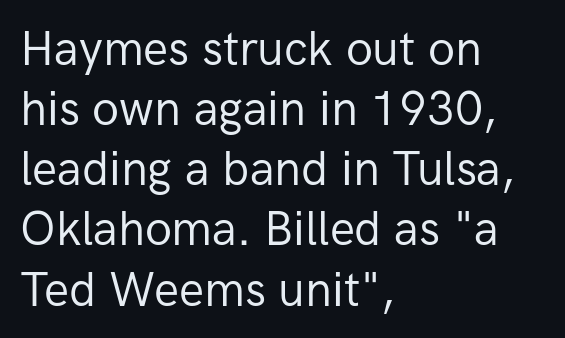
{"serif": "no", "italic": "no", "bold": "no", "weight": "regular", "width": "normal", "stroke_contrast": "low", "x_height": "medium", "monospaced": "no", "underline": "no", "align": "left", "line_spacing": "normal", "line_spacing_ratio": 1.28, "letter_spacing": "normal", "letter_spacing_em": 0.0, "glyph_px": 47}
